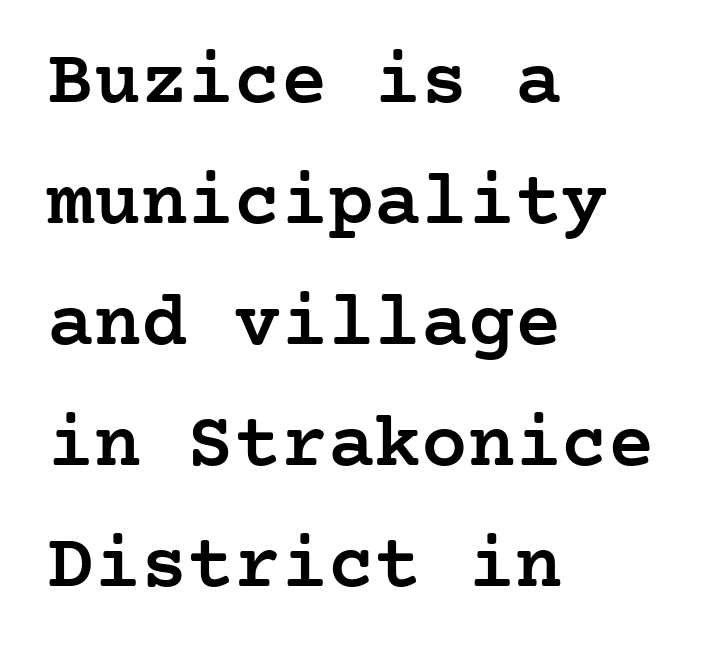
The image shows 78 px semibold serif type, upright; set left-aligned, normal line spacing (1.55x), normal letter spacing, not underlined; low stroke contrast and a medium x-height.
